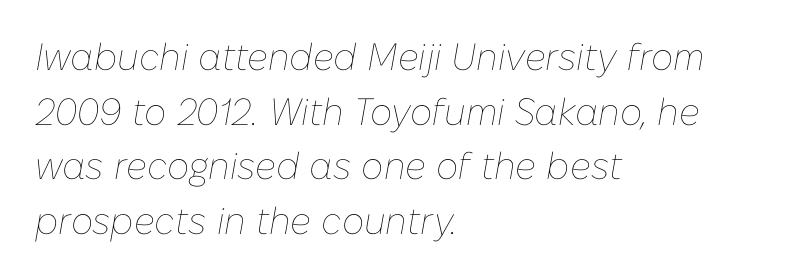
{"italic": "yes", "lean": "right", "slant_degrees": 10, "bold": "no", "weight": "thin", "width": "normal", "stroke_contrast": "low", "x_height": "medium", "monospaced": "no", "underline": "no", "align": "left", "line_spacing": "normal", "line_spacing_ratio": 1.44, "letter_spacing": "normal", "letter_spacing_em": 0.0, "glyph_px": 38}
